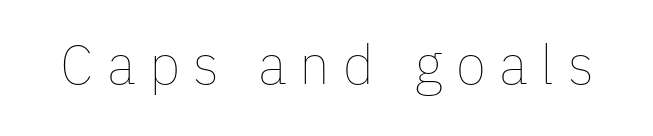
Q: Is the text bold? A: No.
Q: Is the text italic (slanted)? A: No, it is upright.
Q: Is the text underlined? A: No.
Q: Is the spacing between letters normal or unusually wide? A: Unusually wide.
Q: Width (condensed, normal, or wide)? A: Normal.
Q: Stroke contrast? A: Low.
Q: x-height? A: Medium.
Q: Monospaced? A: No.
